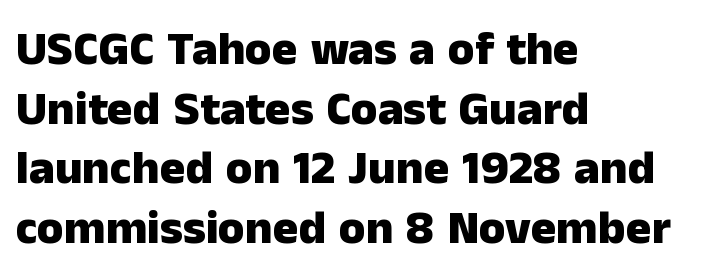
{"serif": "no", "italic": "no", "bold": "yes", "weight": "heavy", "width": "normal", "stroke_contrast": "low", "x_height": "medium", "monospaced": "no", "underline": "no", "align": "left", "line_spacing_ratio": 1.24, "letter_spacing": "normal", "letter_spacing_em": 0.0, "glyph_px": 48}
